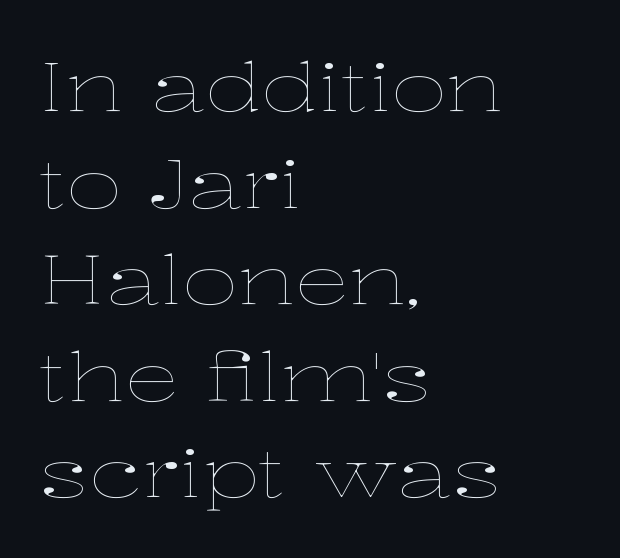
Q: Is the text bold? A: No.
Q: Is the text italic (slanted)? A: No, it is upright.
Q: Is the text underlined? A: No.
Q: How is the paragraph aligned? A: Left-aligned.
Q: Is the spacing between letters normal or unusually wide? A: Normal.
Q: Is the spacing between lines tight, normal or loose? A: Normal.
Q: Width (condensed, normal, or wide)? A: Wide.
Q: Stroke contrast? A: Low.
Q: x-height? A: Medium.
Q: Monospaced? A: No.
